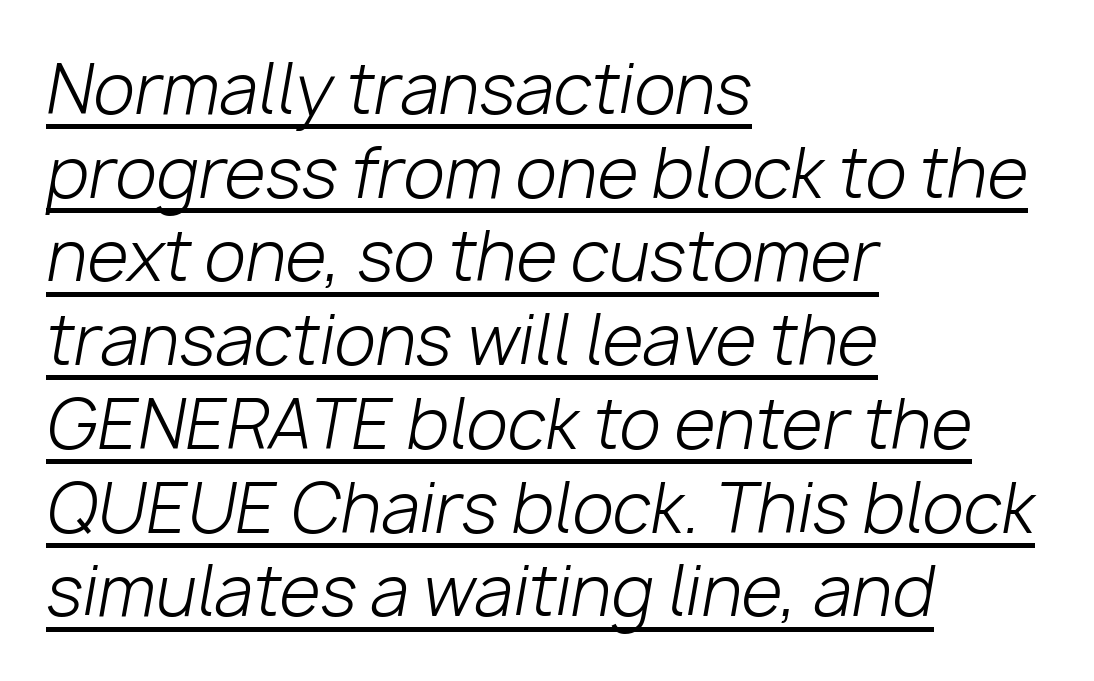
{"italic": "yes", "lean": "right", "slant_degrees": 10, "bold": "no", "weight": "light", "width": "normal", "stroke_contrast": "low", "x_height": "medium", "monospaced": "no", "underline": "yes", "align": "left", "line_spacing": "normal", "line_spacing_ratio": 1.25, "letter_spacing": "normal", "letter_spacing_em": 0.0, "glyph_px": 67}
